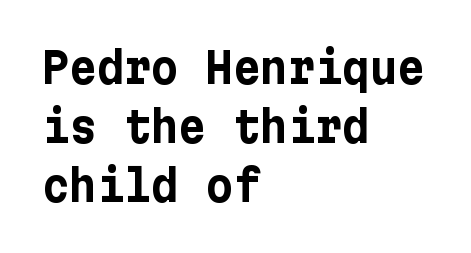
The image shows 42 px bold sans-serif type, upright; set left-aligned, normal line spacing (1.4x), normal letter spacing, not underlined; low stroke contrast and a medium x-height.
